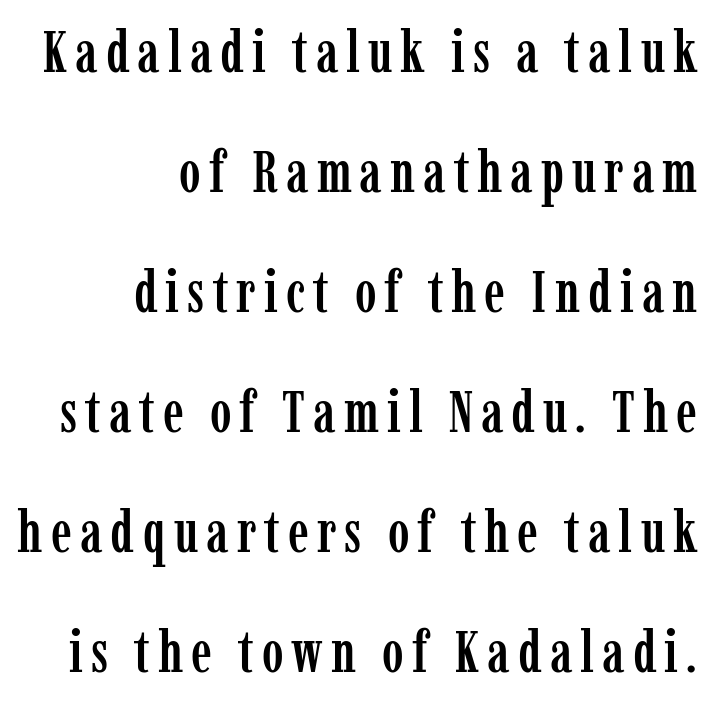
The passage is arranged like a letterhead date or caption credit — flush right. Check where the strokes stop: tiny serifs finish them off. Italic? Not at all — the glyphs are vertical. Regarding leading, the lines here are spaced well apart. The foot of each line stays bare and open. You could not count columns in this text — the font is proportionally spaced.
